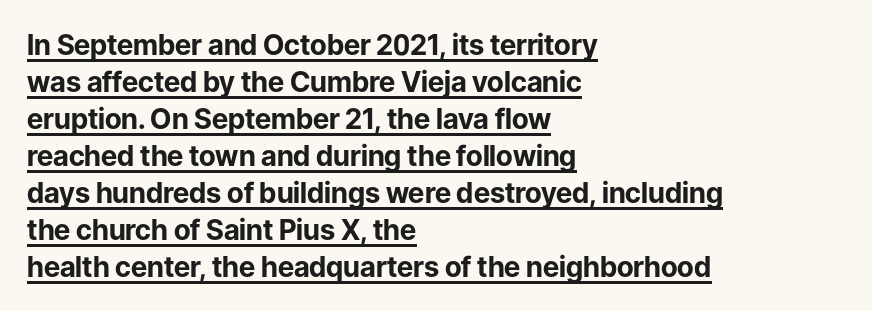
{"serif": "no", "italic": "no", "bold": "yes", "weight": "bold", "width": "normal", "stroke_contrast": "low", "x_height": "medium", "monospaced": "no", "underline": "yes", "align": "left", "line_spacing": "normal", "line_spacing_ratio": 1.32, "letter_spacing": "normal", "letter_spacing_em": 0.0, "glyph_px": 28}
